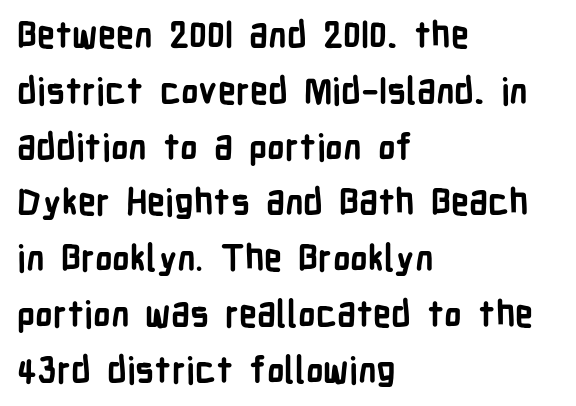
Observe the absence of serifs on each vertical stroke in this sample. Each letter keeps its own natural width here, so spacing adapts to shape. The type sits square on the baseline with zero lean. These lines sit exactly where default settings would place them. Descenders hang freely into open space. Heft: maximum for text — a bold.
